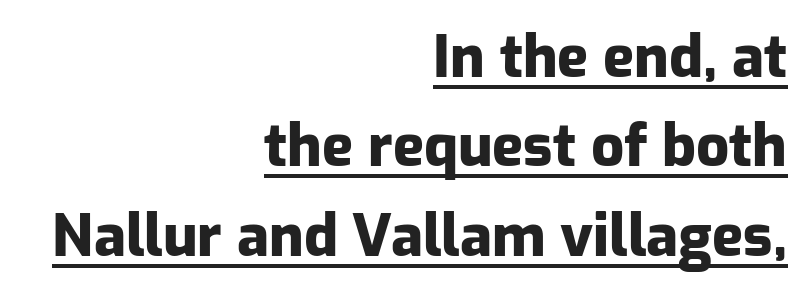
Looks like regular typesetting: each glyph gets only the width it needs. The passage shown is emphatically bold. The ragged edge is on the left, which tells us the setting is flush right. Baseline-to-baseline distance is the conventional proportion of letter height. The lettering stays uniformly vertical, giving the passage a roman look. Classification — sans serif.
